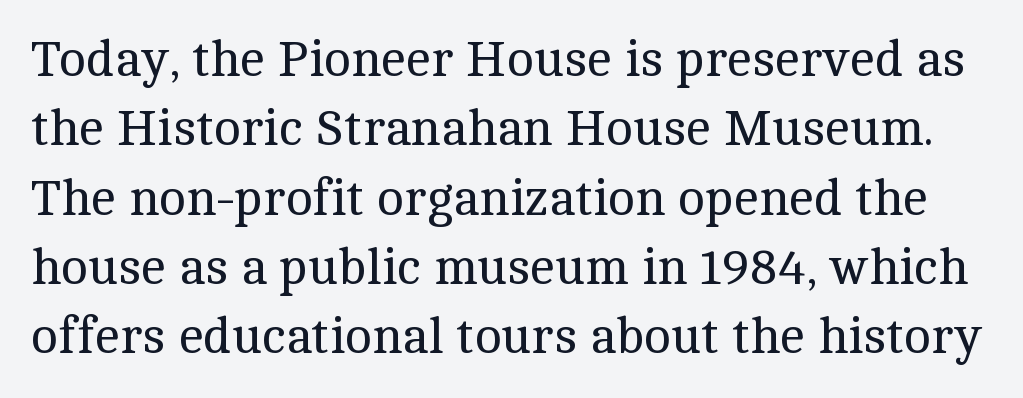
The image shows 51 px regular-weight serif type, upright; set normal line spacing (1.36x), normal letter spacing, not underlined; a medium x-height.
